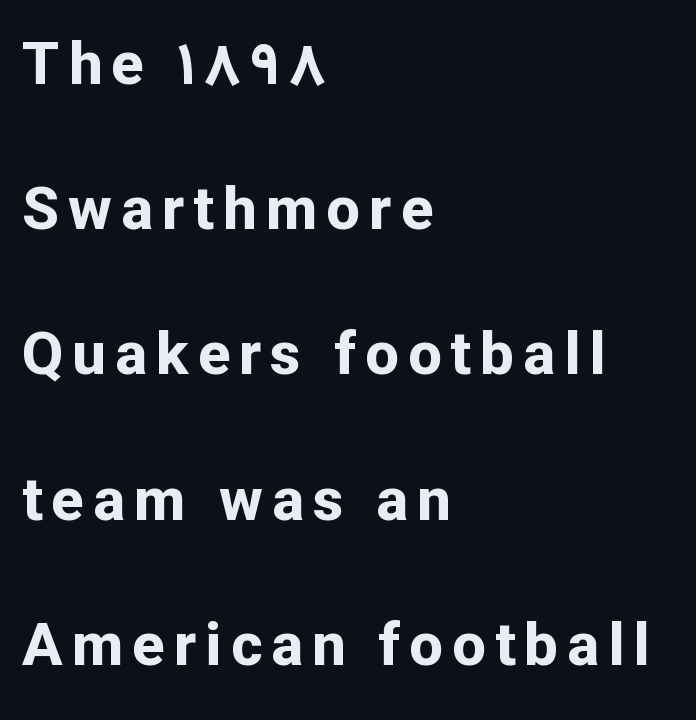
{"serif": "no", "italic": "no", "bold": "yes", "weight": "bold", "width": "normal", "stroke_contrast": "low", "x_height": "medium", "monospaced": "no", "underline": "no", "align": "left", "line_spacing": "loose", "line_spacing_ratio": 2.42, "glyph_px": 60}
